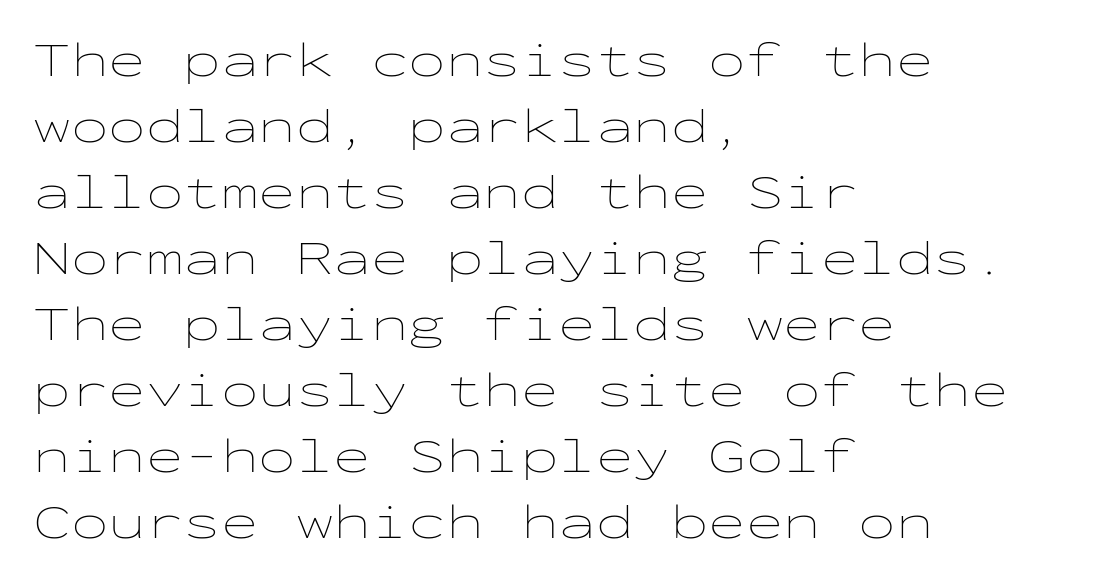
{"italic": "no", "bold": "no", "weight": "thin", "width": "wide", "stroke_contrast": "low", "x_height": "medium", "monospaced": "yes", "underline": "no", "align": "left", "line_spacing": "normal", "line_spacing_ratio": 1.32, "letter_spacing": "normal", "letter_spacing_em": 0.0, "glyph_px": 50}
